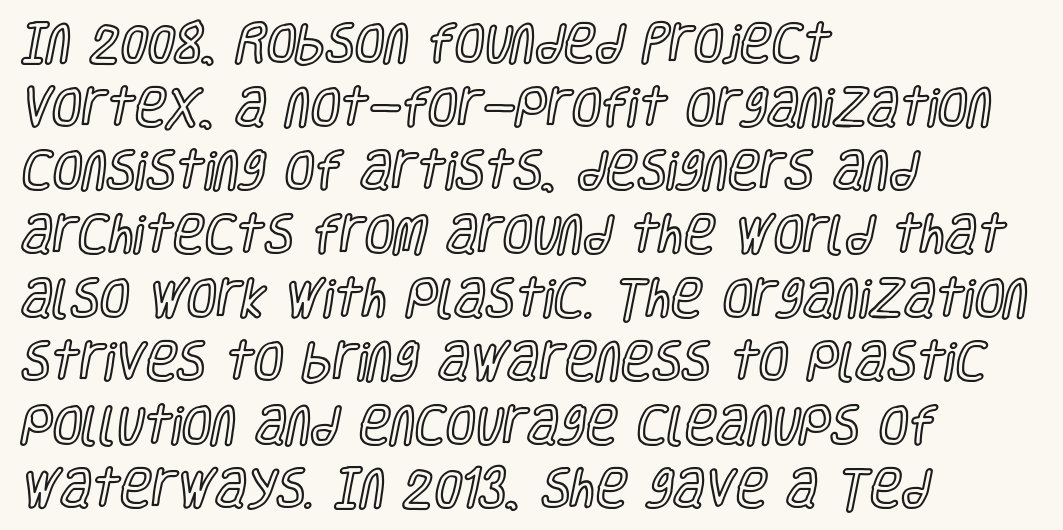
Regular leading. Each letter keeps its own natural width here, so spacing adapts to shape. The gaps between neighbouring characters are ordinary and unremarkable.
